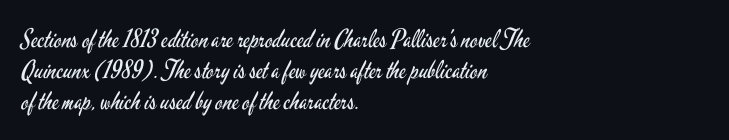
Q: Is the text bold? A: No.
Q: Is the text italic (slanted)? A: Yes.
Q: Is the text underlined? A: No.
Q: How is the paragraph aligned? A: Left-aligned.
Q: Is the spacing between letters normal or unusually wide? A: Normal.
